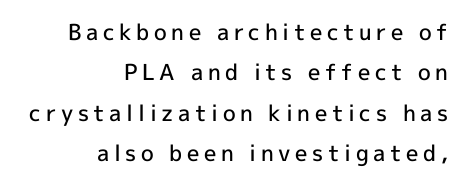
{"italic": "no", "bold": "semi", "underline": "no", "align": "right", "line_spacing_ratio": 1.84, "letter_spacing": "wide", "letter_spacing_em": 0.21, "glyph_px": 22}
